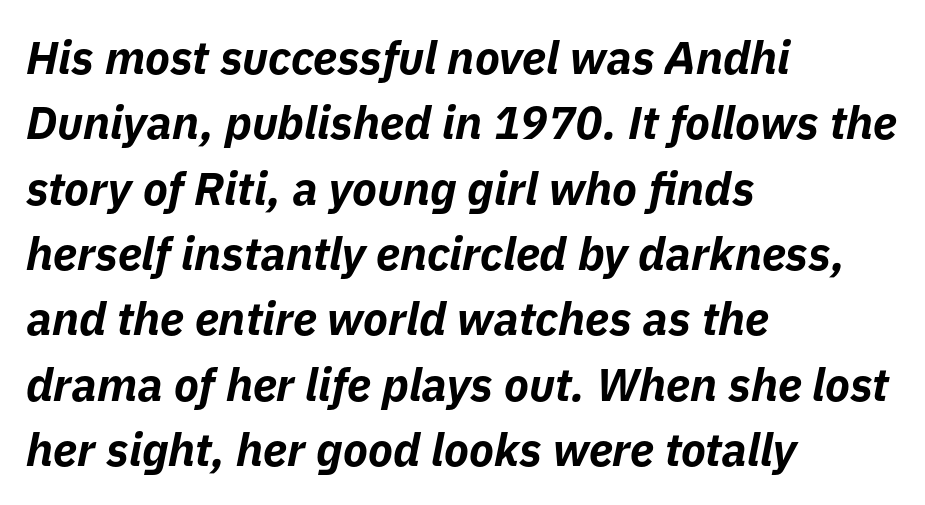
Italic? Definitely — the glyphs are oblique. Check under the words: just untouched page. Each letter keeps its own natural width here, so spacing adapts to shape. Notice how thick the strokes are: this is what a full bold looks like. Tracking value appears to be zero — textbook default spacing.
